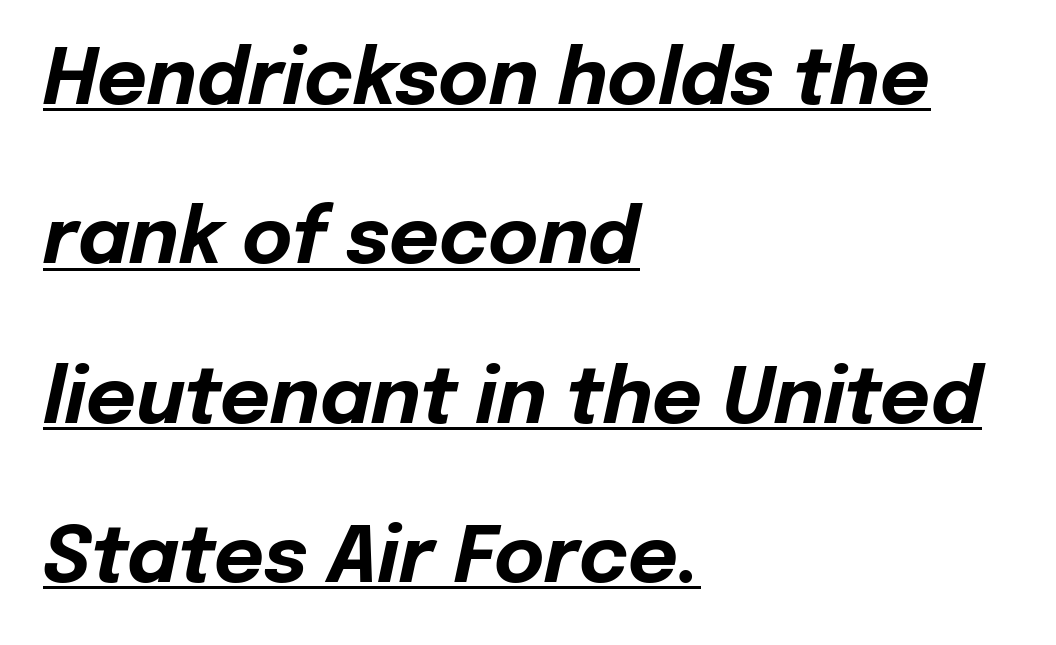
This sample has the flowing, uneven cadence of proportional lettering. The passage shown is underscored from start to finish. One-word summary of the alignment: left. This sample trades compactness for vertical openness between lines. Is the letter spacing exaggerated? No — it looks like the ordinary default. The axis of the letterforms is tilted away from vertical.
